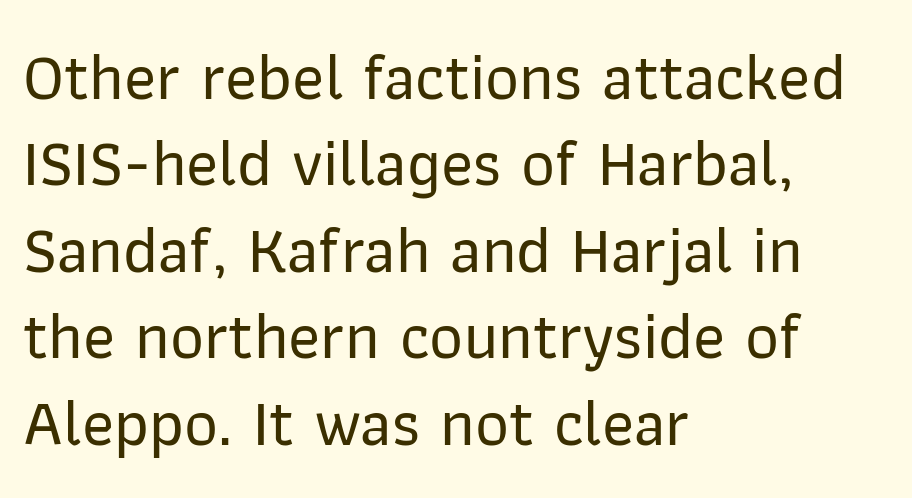
The image shows 66 px sans-serif type, upright; set left-aligned, normal line spacing (1.31x), normal letter spacing, not underlined; low stroke contrast and a medium x-height.
